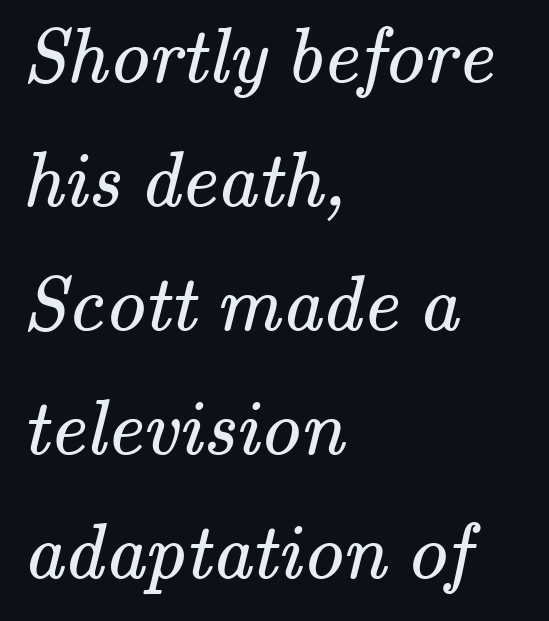
The ragged edge is on the right, which tells us the setting is flush left. The tracking reads as untouched default to a designer's eye. The zone under the glyphs is completely vacant. Proportional: the letters do not fall into vertical columns.
